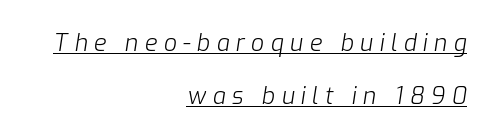
In designer terms, the underline attribute is active on this setting. Leftover space on each line is placed entirely before the opening word. The axis of the letterforms is tilted away from vertical. No extra ink here — the face is not bold. The tracking jumps out immediately: characters are airy and widely separated.
